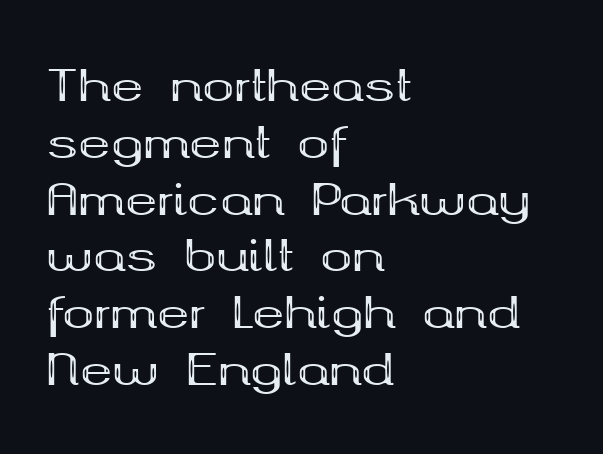
{"serif": "yes", "italic": "no", "bold": "yes", "weight": "bold", "width": "wide", "stroke_contrast": "medium", "x_height": "medium", "monospaced": "no", "underline": "no", "align": "left", "line_spacing": "normal", "line_spacing_ratio": 1.32, "letter_spacing": "normal", "letter_spacing_em": 0.0, "glyph_px": 43}
